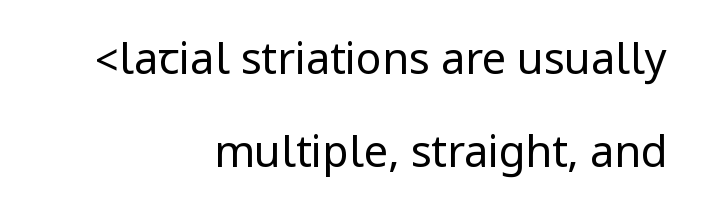
The image shows 43 px regular-weight, condensed sans-serif type, upright; set right-aligned, loose line spacing (2.17x), normal letter spacing, not underlined; low stroke contrast.
